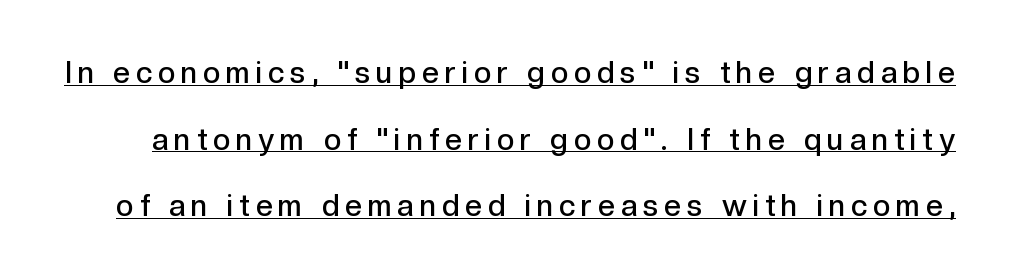
{"serif": "no", "italic": "no", "bold": "semi", "weight": "semibold", "width": "normal", "x_height": "medium", "monospaced": "no", "underline": "yes", "line_spacing": "loose", "line_spacing_ratio": 2.22, "letter_spacing": "wide", "letter_spacing_em": 0.2, "glyph_px": 30}
